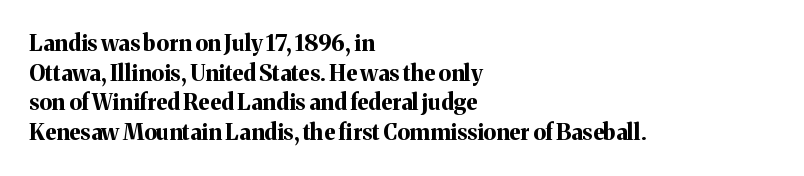
Caption: standard tracking, unaltered. Bold? Absolutely — the strokes are thick and heavy. Where is the straight margin? On the left. The line-height multiplier appears to be the usual default. Underlining? Definitely not there. Upright lettering throughout.
